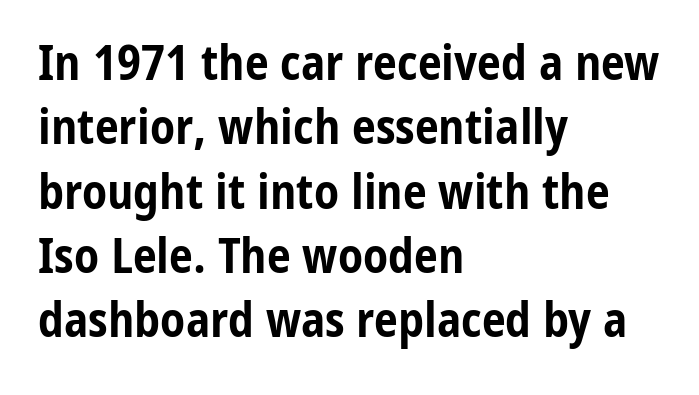
{"serif": "no", "italic": "no", "bold": "yes", "weight": "bold", "width": "condensed", "stroke_contrast": "low", "x_height": "medium", "monospaced": "no", "underline": "no", "align": "left", "line_spacing": "normal", "line_spacing_ratio": 1.34, "letter_spacing": "normal", "letter_spacing_em": 0.0, "glyph_px": 48}
